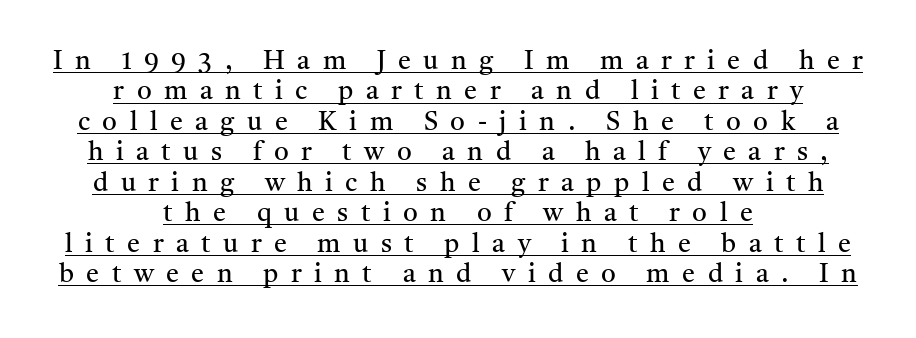
{"italic": "no", "bold": "no", "underline": "yes", "align": "center", "line_spacing_ratio": 1.17, "letter_spacing": "wide", "letter_spacing_em": 0.48, "glyph_px": 26}
